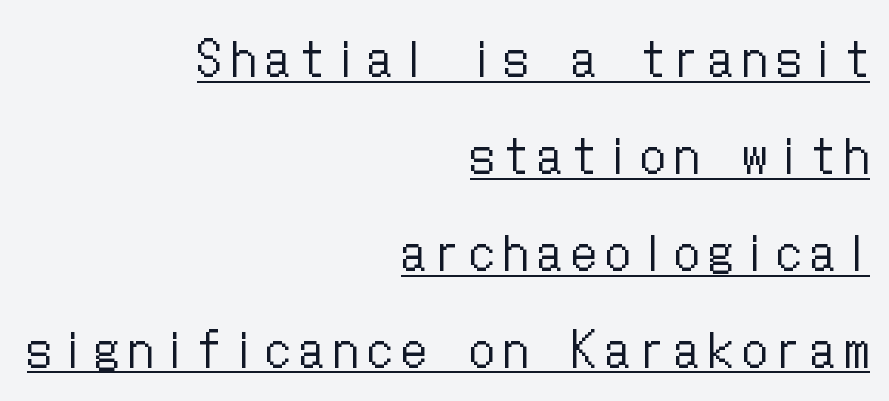
{"italic": "no", "bold": "no", "weight": "regular", "width": "condensed", "stroke_contrast": "low", "x_height": "medium", "underline": "yes", "align": "right", "line_spacing": "loose", "line_spacing_ratio": 2.02, "letter_spacing": "wide", "letter_spacing_em": 0.21, "glyph_px": 48}
